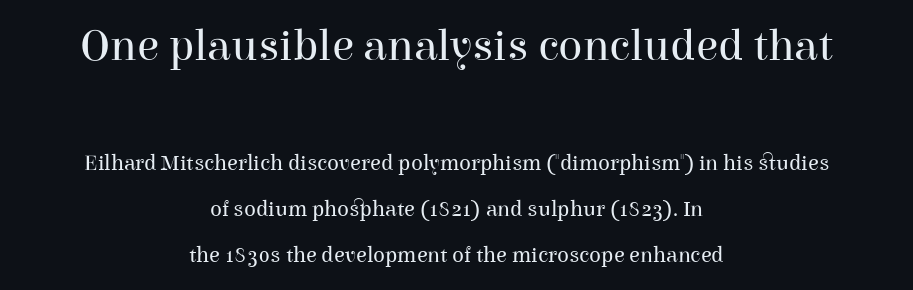
Where is the straight margin? There isn't one; the lines are centered. The typesetting does not lean heavy: it is not bold. Font category for this specimen: serif. Glyph-to-glyph distance matches everyday printed text. Widely set lines give the paragraph a tall, airy silhouette.
